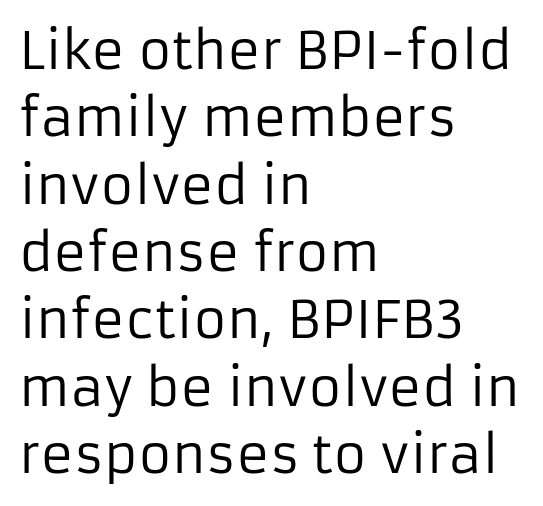
Q: Is the text bold? A: No.
Q: Is the text italic (slanted)? A: No, it is upright.
Q: Is the typeface a serif or a sans-serif typeface? A: Sans-serif.
Q: Is the text underlined? A: No.
Q: How is the paragraph aligned? A: Left-aligned.
Q: Is the spacing between letters normal or unusually wide? A: Normal.
Q: Is the spacing between lines tight, normal or loose? A: Normal.
Q: Width (condensed, normal, or wide)? A: Normal.
Q: Stroke contrast? A: Low.
Q: x-height? A: Medium.
Q: Monospaced? A: No.
